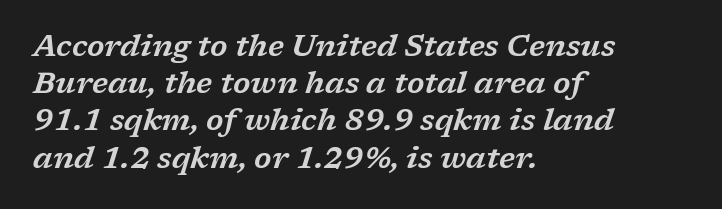
{"serif": "yes", "italic": "yes", "lean": "right", "slant_degrees": 17, "width": "wide", "stroke_contrast": "low", "x_height": "medium", "monospaced": "no", "underline": "no", "align": "left", "line_spacing_ratio": 1.24, "letter_spacing": "normal", "letter_spacing_em": 0.0, "glyph_px": 30}
